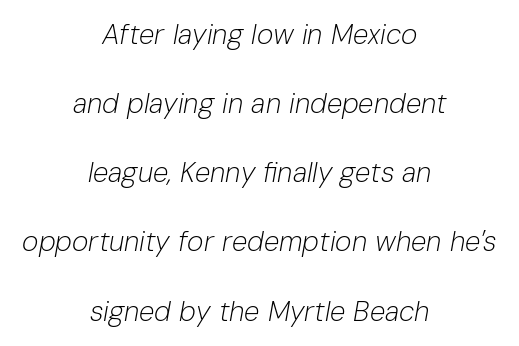
{"italic": "yes", "lean": "right", "slant_degrees": 10, "bold": "no", "weight": "light", "width": "normal", "stroke_contrast": "low", "x_height": "medium", "monospaced": "no", "underline": "no", "align": "center", "line_spacing": "loose", "line_spacing_ratio": 2.47, "letter_spacing": "normal", "letter_spacing_em": 0.0, "glyph_px": 28}
